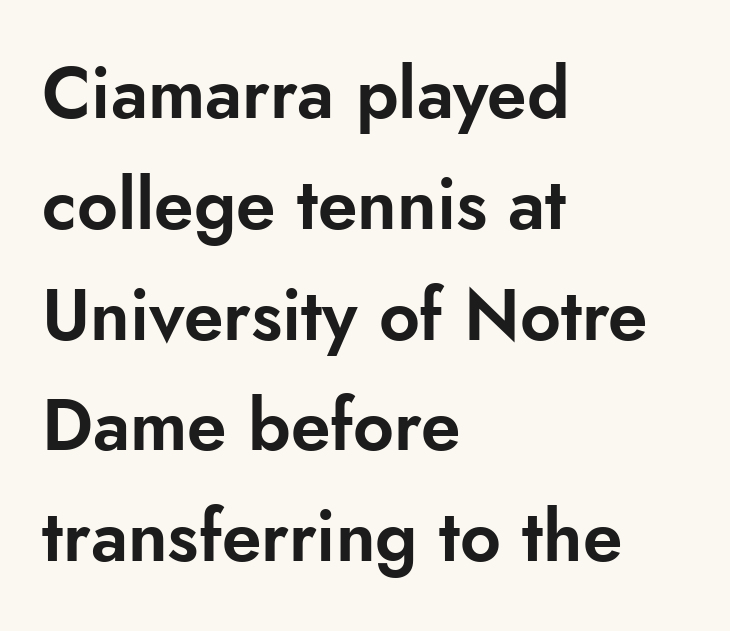
Q: Is the text italic (slanted)? A: No, it is upright.
Q: Is the typeface a serif or a sans-serif typeface? A: Sans-serif.
Q: Is the text underlined? A: No.
Q: How is the paragraph aligned? A: Left-aligned.
Q: Is the spacing between letters normal or unusually wide? A: Normal.
Q: Is the spacing between lines tight, normal or loose? A: Normal.
Q: Width (condensed, normal, or wide)? A: Normal.
Q: Stroke contrast? A: Low.
Q: x-height? A: Small.
Q: Monospaced? A: No.
